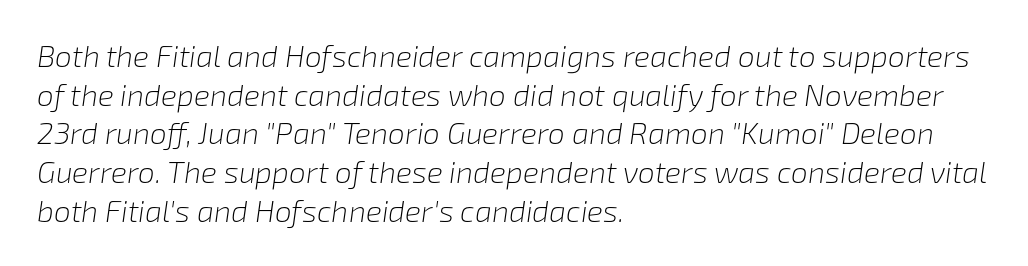
Regular leading. Each row of text sits above clean, open space. The rendering anchors every line to the left-hand side. The letters advance in unequal steps, a hallmark of proportional type. Ink coverage per letter is moderate at most.
